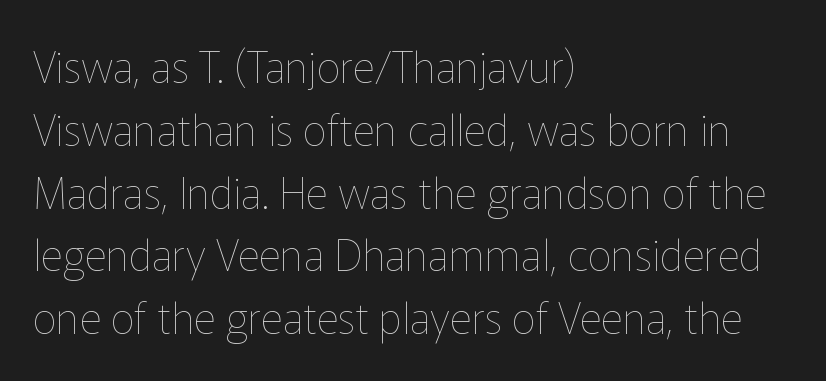
The image shows 43 px thin type, upright; set left-aligned, normal line spacing (1.46x), normal letter spacing, not underlined; low stroke contrast and a medium x-height.
